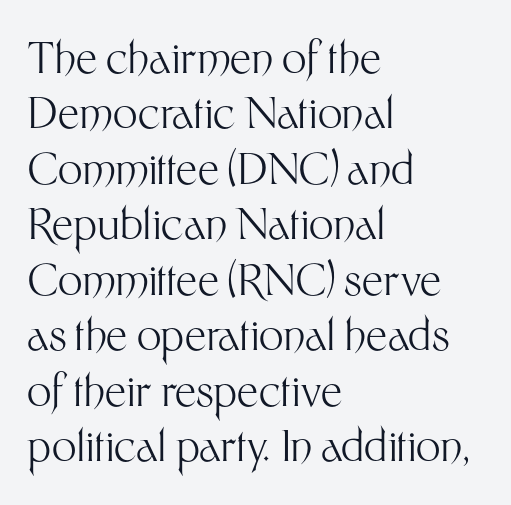
The image shows 43 px light sans-serif type, upright; set left-aligned, normal line spacing (1.29x), normal letter spacing, not underlined; medium stroke contrast and a medium x-height.
